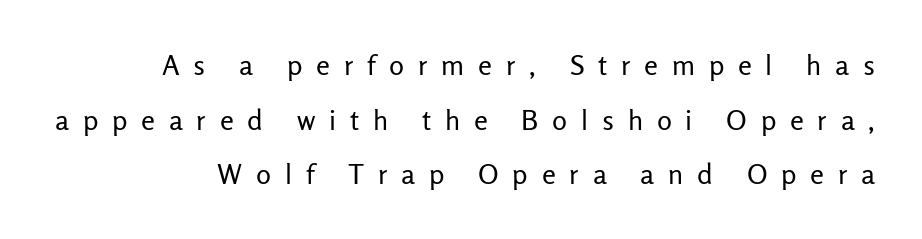
Q: Is the text bold? A: No.
Q: Is the text italic (slanted)? A: No, it is upright.
Q: Is the typeface a serif or a sans-serif typeface? A: Sans-serif.
Q: Is the text underlined? A: No.
Q: How is the paragraph aligned? A: Right-aligned.
Q: Is the spacing between letters normal or unusually wide? A: Unusually wide.
Q: Is the spacing between lines tight, normal or loose? A: Loose.
Q: Width (condensed, normal, or wide)? A: Normal.
Q: Stroke contrast? A: Low.
Q: x-height? A: Medium.
Q: Monospaced? A: No.
